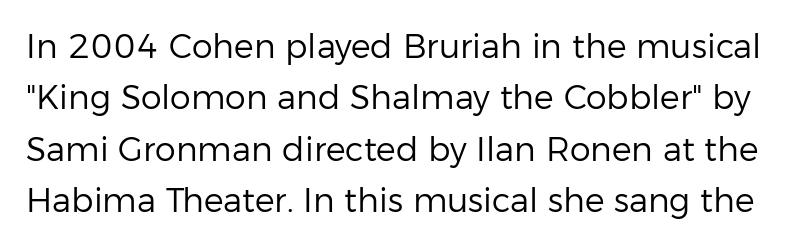
{"serif": "no", "italic": "no", "bold": "no", "weight": "regular", "width": "normal", "stroke_contrast": "low", "x_height": "medium", "monospaced": "no", "underline": "no", "line_spacing": "normal", "line_spacing_ratio": 1.56, "letter_spacing": "normal", "letter_spacing_em": 0.0, "glyph_px": 33}
